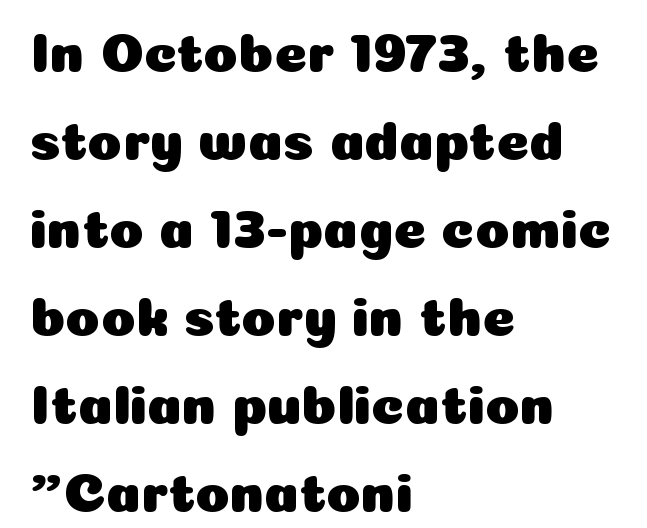
A typesetter would call this proportional, since set widths differ per character. All the whitespace from short lines collects on the right. In terms of leading, this rendering sits right in the middle. Serif or sans? Sans — the stroke terminals are bare. Here the glyphs are tracked normally, forming tight word shapes. Nobody drew a line under any word here.
